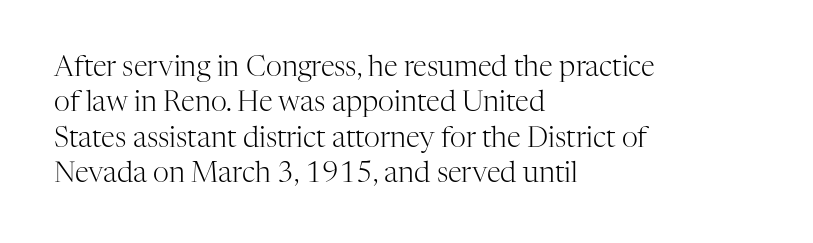
{"serif": "yes", "italic": "no", "bold": "no", "weight": "light", "width": "normal", "stroke_contrast": "high", "x_height": "medium", "monospaced": "no", "underline": "no", "align": "left", "line_spacing": "normal", "line_spacing_ratio": 1.26, "letter_spacing": "normal", "letter_spacing_em": 0.0, "glyph_px": 28}
